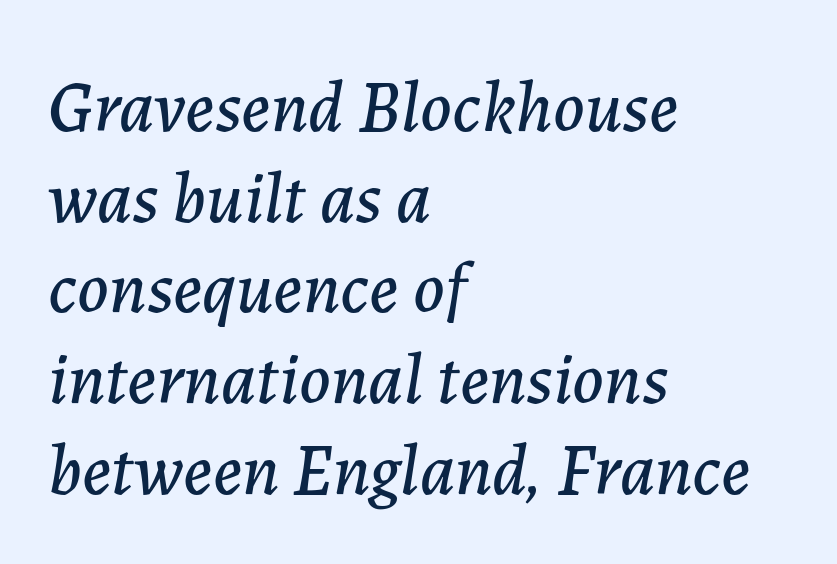
The image shows 72 px text type, italic (leaning right); set left-aligned, normal line spacing (1.26x), normal letter spacing, not underlined; low stroke contrast and a medium x-height.
